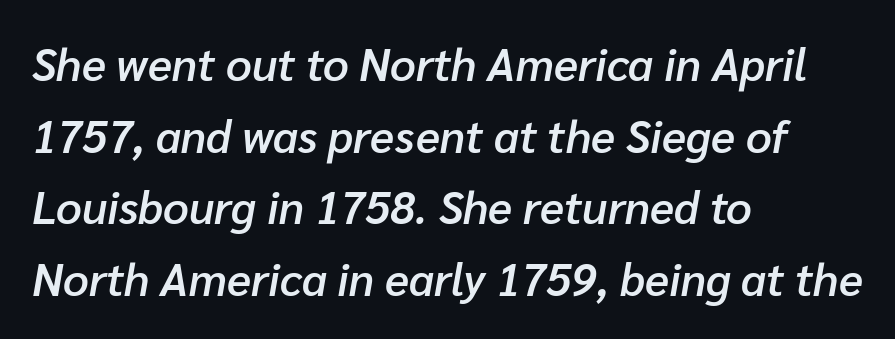
{"italic": "yes", "lean": "right", "slant_degrees": 10, "bold": "semi", "weight": "semibold", "width": "normal", "stroke_contrast": "low", "x_height": "medium", "monospaced": "no", "underline": "no", "align": "left", "line_spacing": "normal", "line_spacing_ratio": 1.59, "letter_spacing": "normal", "letter_spacing_em": 0.0, "glyph_px": 45}
